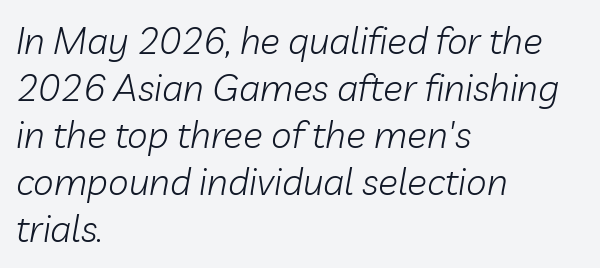
Q: Is the text bold? A: No.
Q: Is the text italic (slanted)? A: Yes, it leans right by about 10 degrees.
Q: Is the text underlined? A: No.
Q: How is the paragraph aligned? A: Left-aligned.
Q: Is the spacing between letters normal or unusually wide? A: Normal.
Q: Is the spacing between lines tight, normal or loose? A: Normal.
Q: Width (condensed, normal, or wide)? A: Normal.
Q: Stroke contrast? A: Low.
Q: x-height? A: Medium.
Q: Monospaced? A: No.
